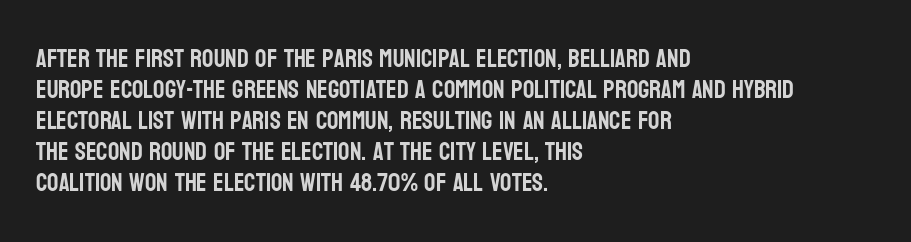
{"italic": "no", "underline": "no", "align": "left", "line_spacing_ratio": 1.24, "letter_spacing": "normal", "letter_spacing_em": 0.0, "glyph_px": 25}
